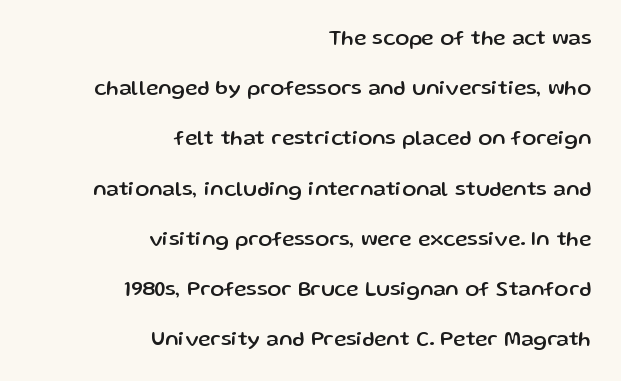
The image shows 21 px text type, upright; set right-aligned, loose line spacing (2.39x), normal letter spacing, not underlined.
